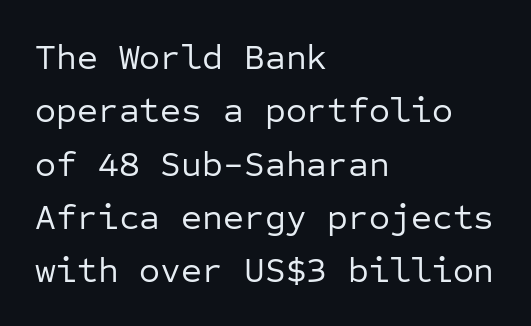
Stem width sits at or under what a default text font uses. This rendering leaves character spacing at its baseline value. Rows of type keep a routine distance in the vertical direction. Leftover space on each line is placed entirely after the last word.
